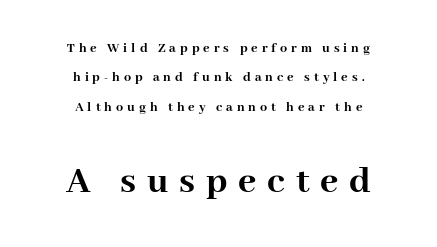
Character size in the trailing block exceeds that of the leading block. Students, note that the glyphs here are deliberately spaced far apart. The lines are quadded center. A dark, heavy texture on the line: the type is bold.
